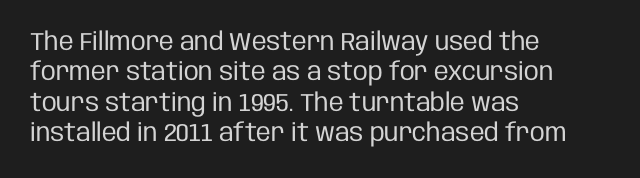
{"italic": "no", "bold": "no", "underline": "no", "align": "left", "line_spacing_ratio": 1.22, "letter_spacing": "normal", "letter_spacing_em": 0.0, "glyph_px": 25}
